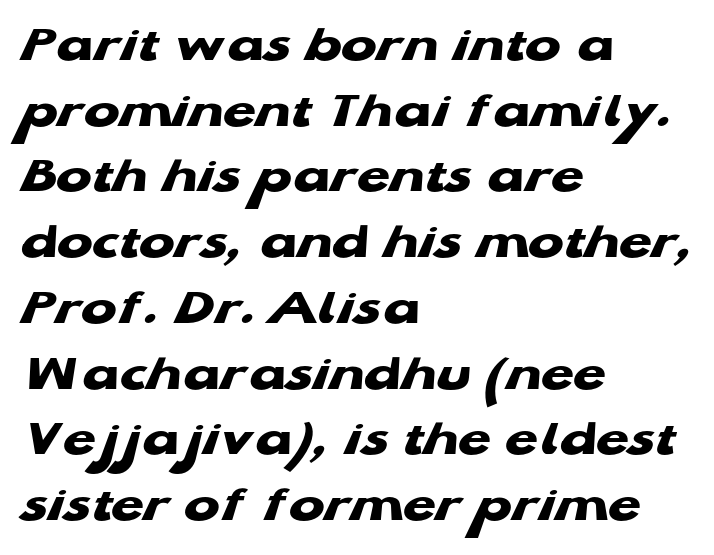
Classification — sans serif. The baseline area is clear. How are the letters spaced? Ordinarily, with no added tracking. Looks like regular typesetting: each glyph gets only the width it needs.
